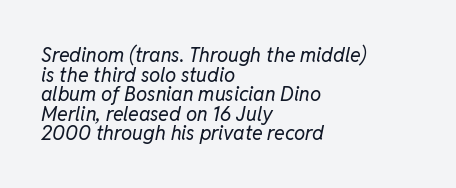
The image shows 20 px text type, italic (leaning right); set left-aligned, tight line spacing (0.98x), normal letter spacing, not underlined.
